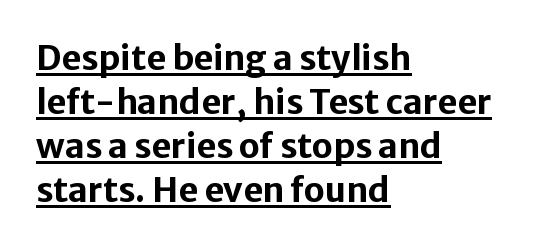
Q: Is the text bold? A: Yes.
Q: Is the text italic (slanted)? A: No, it is upright.
Q: Is the typeface a serif or a sans-serif typeface? A: Sans-serif.
Q: Is the text underlined? A: Yes.
Q: How is the paragraph aligned? A: Left-aligned.
Q: Is the spacing between letters normal or unusually wide? A: Normal.
Q: Is the spacing between lines tight, normal or loose? A: Normal.
Q: Width (condensed, normal, or wide)? A: Normal.
Q: Stroke contrast? A: Low.
Q: x-height? A: Medium.
Q: Monospaced? A: No.
